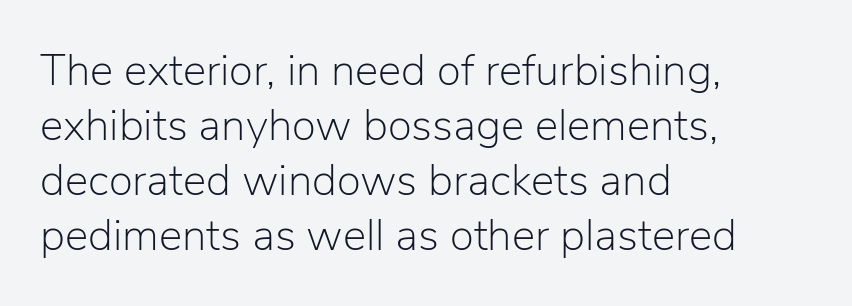
{"serif": "no", "italic": "no", "bold": "no", "weight": "light", "width": "normal", "stroke_contrast": "low", "x_height": "medium", "monospaced": "no", "underline": "no", "align": "left", "line_spacing": "normal", "line_spacing_ratio": 1.25, "letter_spacing": "normal", "letter_spacing_em": 0.0, "glyph_px": 44}
